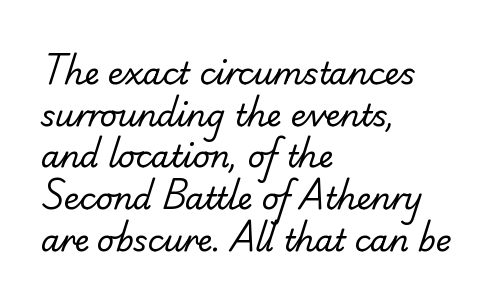
Note: no serifs on the glyphs. The passage is arranged the way most books set body copy — flush left. The gaps between neighbouring characters are ordinary and unremarkable. Descenders are the only things crossing below the line. Weight: regular or lighter.
